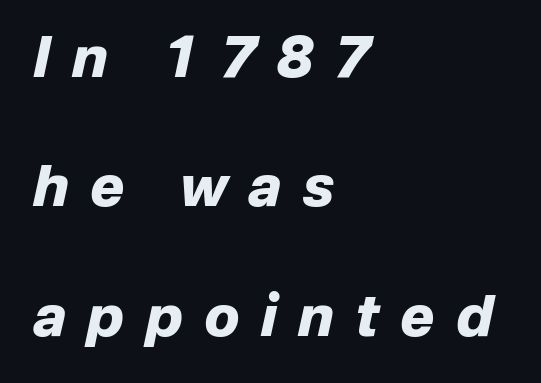
{"italic": "yes", "lean": "right", "slant_degrees": 12, "bold": "yes", "weight": "heavy", "width": "normal", "stroke_contrast": "low", "x_height": "medium", "monospaced": "no", "underline": "no", "align": "left", "line_spacing": "loose", "line_spacing_ratio": 2.27, "letter_spacing": "wide", "letter_spacing_em": 0.37, "glyph_px": 57}
